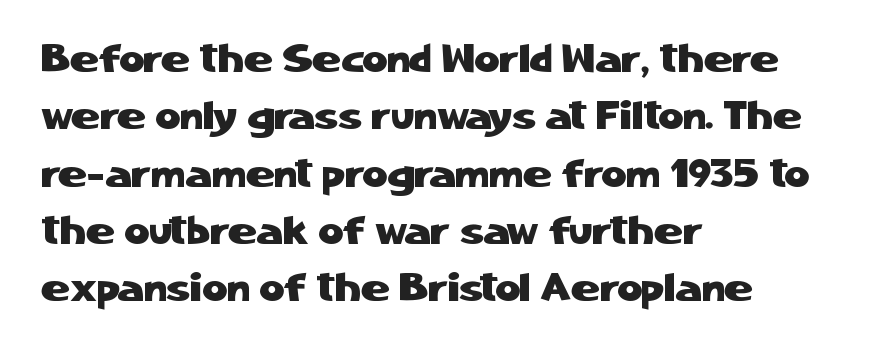
The image shows 39 px sans-serif type, upright; set left-aligned, normal line spacing (1.47x), normal letter spacing, not underlined; low stroke contrast and a medium x-height.
